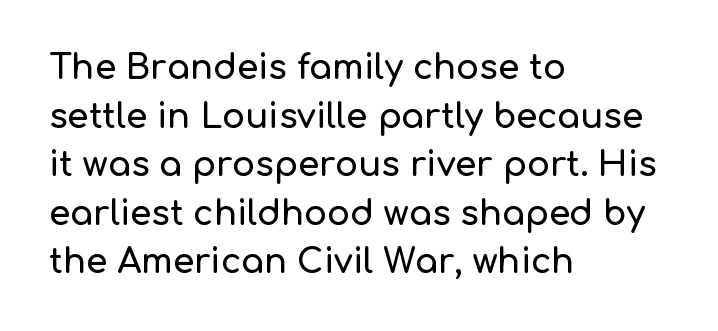
Q: Is the text italic (slanted)? A: No, it is upright.
Q: Is the typeface a serif or a sans-serif typeface? A: Sans-serif.
Q: Is the text underlined? A: No.
Q: How is the paragraph aligned? A: Left-aligned.
Q: Is the spacing between letters normal or unusually wide? A: Normal.
Q: Is the spacing between lines tight, normal or loose? A: Normal.
Q: Width (condensed, normal, or wide)? A: Normal.
Q: Stroke contrast? A: Low.
Q: x-height? A: Medium.
Q: Monospaced? A: No.
